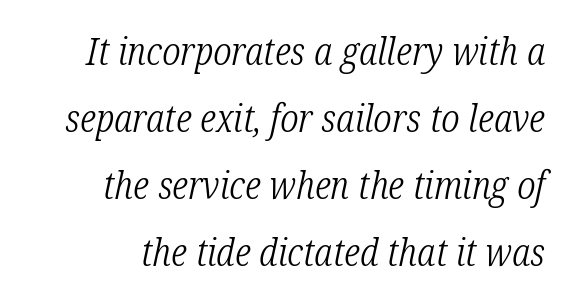
In terms of posture, this sample is oblique. Stroke thickness stays within the range of a standard reading face or lighter. The rendering uses natural spacing where letterforms have individual widths. The gap between lines stays unmarked. Caption: multi-line text, flush right, ragged left.
